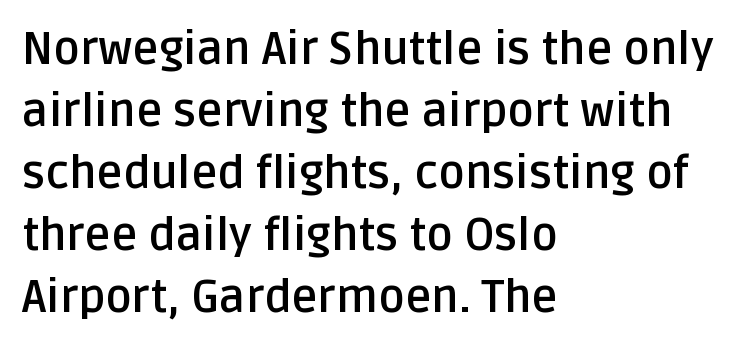
The image shows 45 px semibold sans-serif type, upright; set left-aligned, normal line spacing (1.38x), normal letter spacing, not underlined; low stroke contrast and a large x-height.
